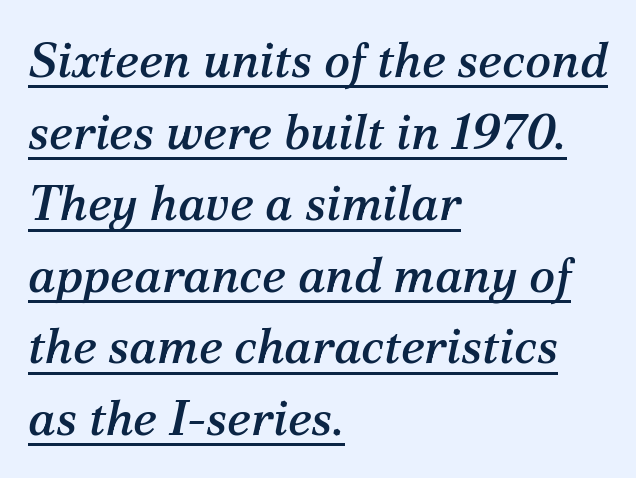
The image shows 49 px serif type, italic (leaning right); set left-aligned, normal line spacing (1.46x), normal letter spacing, underlined; medium stroke contrast and a medium x-height.
